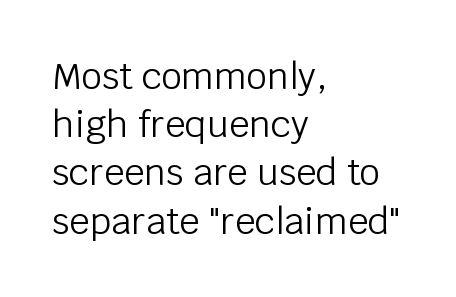
{"serif": "no", "italic": "no", "bold": "no", "weight": "light", "width": "normal", "stroke_contrast": "low", "x_height": "large", "monospaced": "no", "underline": "no", "align": "left", "line_spacing": "normal", "line_spacing_ratio": 1.34, "letter_spacing": "normal", "letter_spacing_em": 0.0, "glyph_px": 36}
